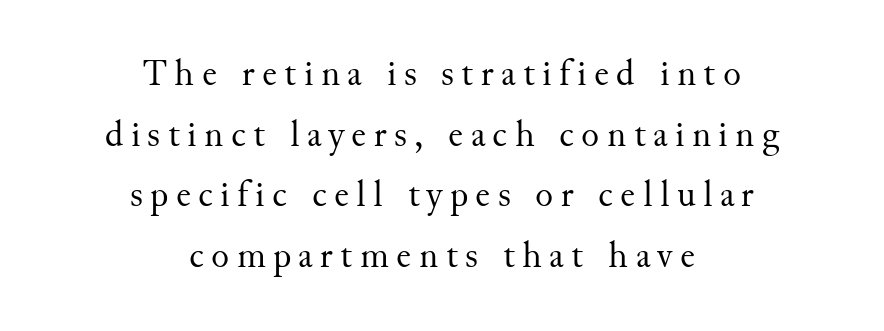
The image shows 37 px regular-weight serif type, upright; set centered, normal line spacing (1.64x), unusually wide letter spacing (+0.2 em), not underlined; medium stroke contrast and a small x-height.
